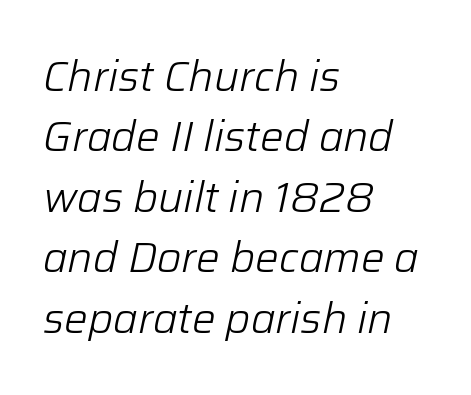
Q: Is the text bold? A: No.
Q: Is the text italic (slanted)? A: Yes, it leans right by about 12 degrees.
Q: Is the text underlined? A: No.
Q: How is the paragraph aligned? A: Left-aligned.
Q: Is the spacing between letters normal or unusually wide? A: Normal.
Q: Is the spacing between lines tight, normal or loose? A: Normal.
Q: Width (condensed, normal, or wide)? A: Normal.
Q: Stroke contrast? A: Low.
Q: x-height? A: Medium.
Q: Monospaced? A: No.
